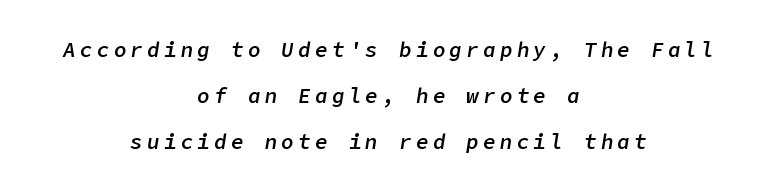
Weight check: semibold — heavier than regular, not quite bold. A typesetter would call this heavily tracked-out type. Characters are canted at an angle relative to the baseline's perpendicular. Compared with a flush-left layout, this one balances lines on the center instead. Rows of type keep a wide berth in the vertical direction.
